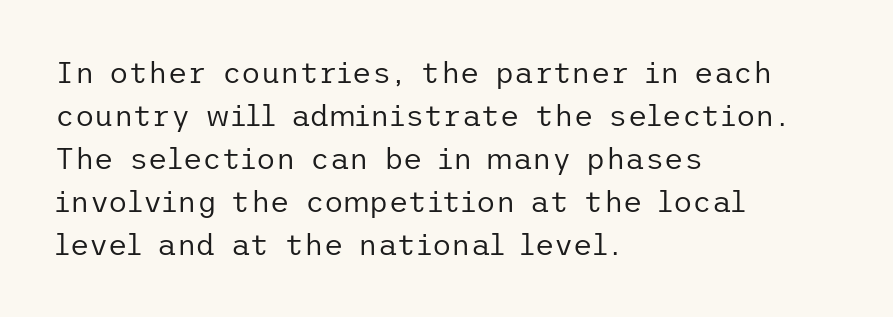
Summary of vertical rhythm: regular, with standard interline spacing. Ascenders rise straight up at ninety degrees. There is no visible air inserted between adjacent glyphs. The foot of each line stays bare and open.
